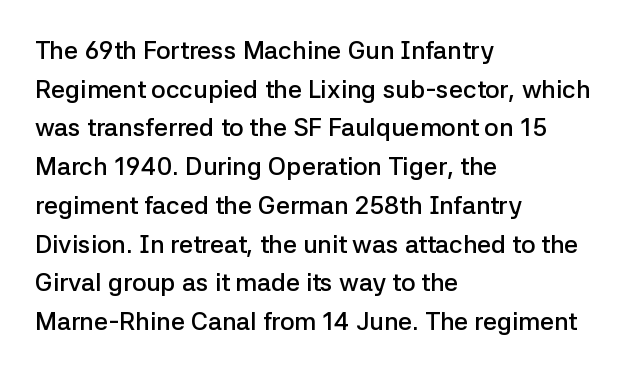
The image shows 25 px text type, upright; set left-aligned, normal line spacing (1.55x), normal letter spacing, not underlined.
